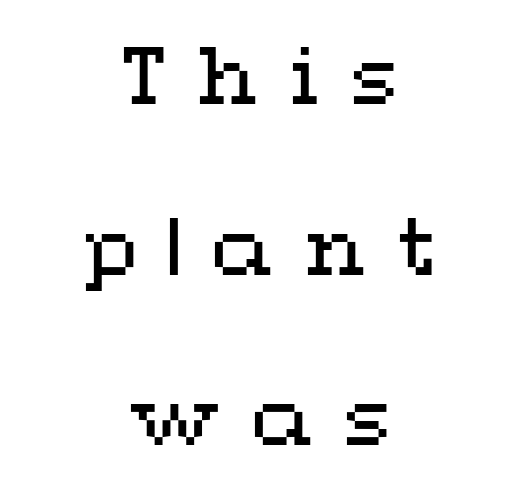
The image shows 79 px regular-weight, wide type, upright; set centered, loose line spacing (2.16x), unusually wide letter spacing (+0.37 em), not underlined; medium stroke contrast and a medium x-height.
